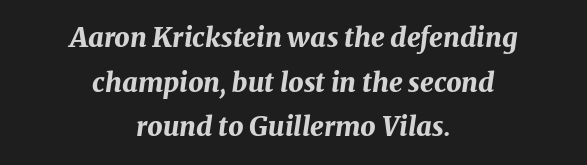
The image shows 27 px bold type, italic (leaning right); set centered, normal line spacing (1.65x), normal letter spacing, not underlined.
